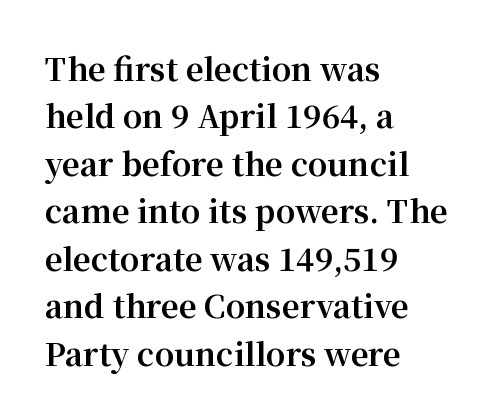
The image shows 31 px bold serif type, upright; set left-aligned, normal line spacing (1.53x), normal letter spacing, not underlined; medium stroke contrast and a medium x-height.
